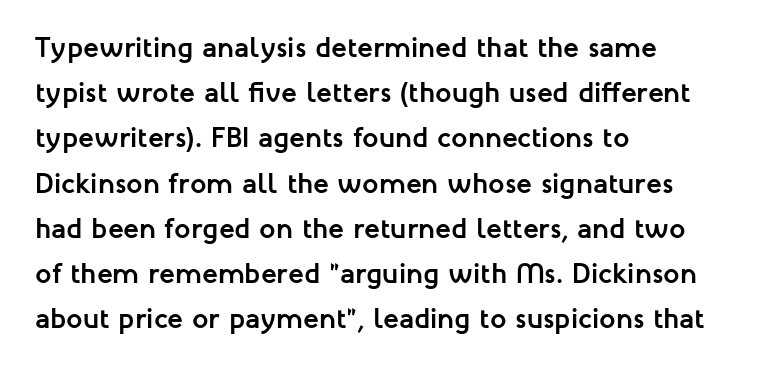
The image shows 29 px semibold sans-serif type, upright; set left-aligned, normal line spacing (1.56x), normal letter spacing, not underlined; low stroke contrast and a medium x-height.
